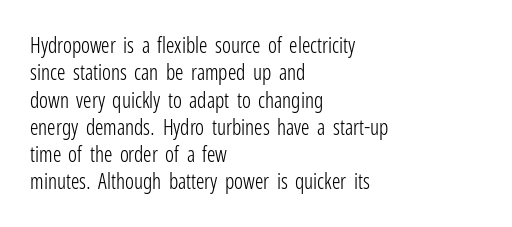
Q: Is the text bold? A: No.
Q: Is the text italic (slanted)? A: No, it is upright.
Q: Is the text underlined? A: No.
Q: How is the paragraph aligned? A: Left-aligned.
Q: Is the spacing between letters normal or unusually wide? A: Normal.
Q: Is the spacing between lines tight, normal or loose? A: Normal.
